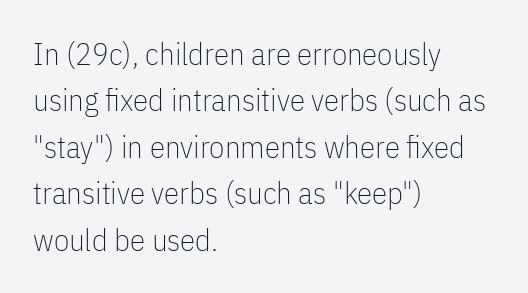
This is not heavy type; no bold has been used. The paragraph has a hard left edge and a soft right edge. The letters carry no serifs — their stems end cleanly without finishing strokes. Designer's note — italics off, roman on. What's the leading like? Ordinary, nothing unusual. Type without underlining.
